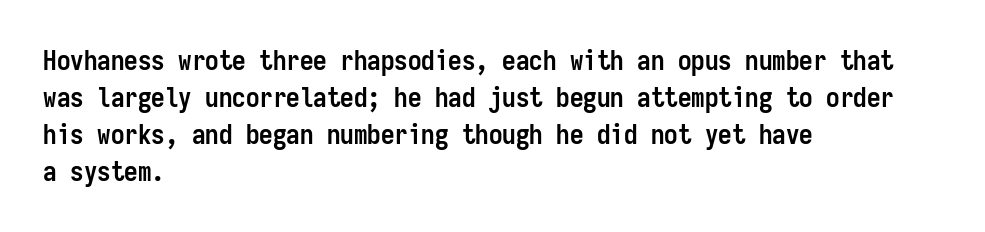
Every character sits straight up, as roman type does. Words appear dense and cohesive because spacing is normal. On the weight axis this lands at bold, roughly 700. In terms of leading, this rendering sits right in the middle.
